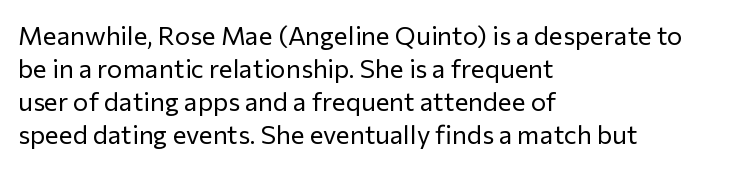
When letters stand straight like this, we call the style roman or upright. These lines sit exactly where default settings would place them. Students, note that the glyphs here touch the page at normal intervals. The passage shown is not bold in any degree. In CSS terms this would be text-align: left. Underlining? Definitely not there.
